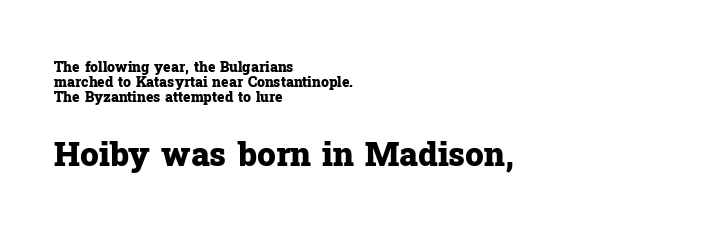
Q: Is the text bold? A: Yes.
Q: Is the text italic (slanted)? A: No, it is upright.
Q: Is the typeface a serif or a sans-serif typeface? A: Serif.
Q: Is the text underlined? A: No.
Q: How is the paragraph aligned? A: Left-aligned.
Q: Is the spacing between letters normal or unusually wide? A: Normal.
Q: Is the spacing between lines tight, normal or loose? A: Tight.
Q: Which block of text is set in a larger size, the first (top) or the second (bottom)? A: The second (bottom) one.
Q: Width (condensed, normal, or wide)? A: Normal.
Q: Stroke contrast? A: Low.
Q: x-height? A: Medium.
Q: Monospaced? A: No.
